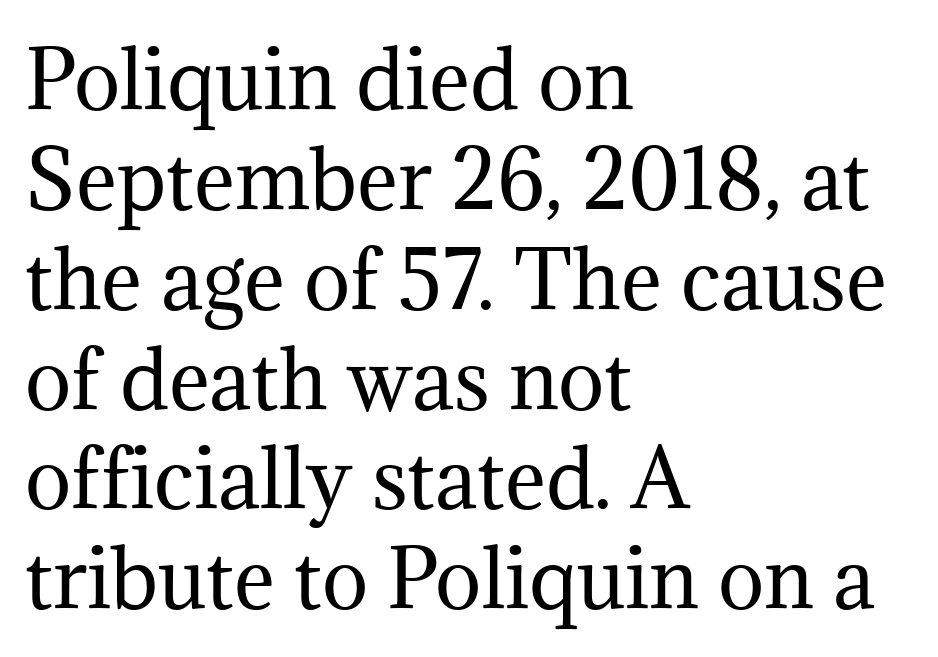
The image shows 78 px regular-weight serif type, upright; set left-aligned, normal line spacing (1.28x), normal letter spacing, not underlined; medium stroke contrast and a medium x-height.
